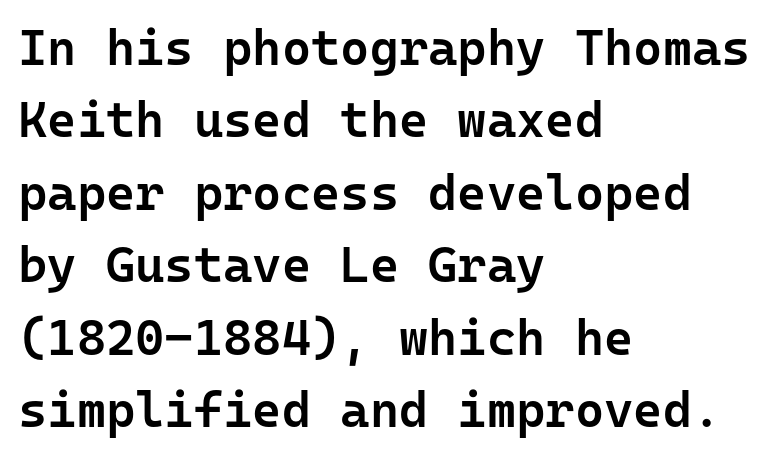
{"serif": "no", "italic": "no", "bold": "semi", "weight": "semibold", "width": "normal", "stroke_contrast": "low", "x_height": "medium", "monospaced": "yes", "underline": "no", "align": "left", "line_spacing": "normal", "line_spacing_ratio": 1.45, "letter_spacing": "normal", "letter_spacing_em": 0.0, "glyph_px": 50}
